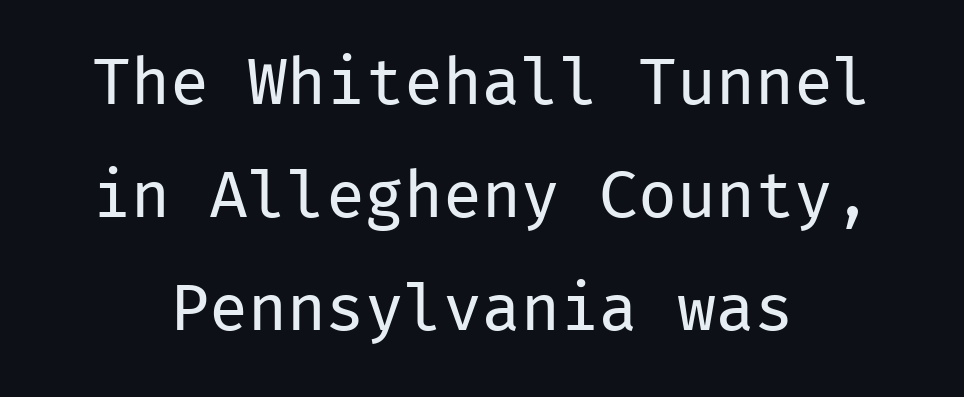
{"serif": "no", "italic": "no", "bold": "no", "weight": "regular", "width": "normal", "stroke_contrast": "low", "x_height": "medium", "monospaced": "yes", "underline": "no", "align": "center", "line_spacing_ratio": 1.74, "letter_spacing": "normal", "letter_spacing_em": 0.0, "glyph_px": 65}
